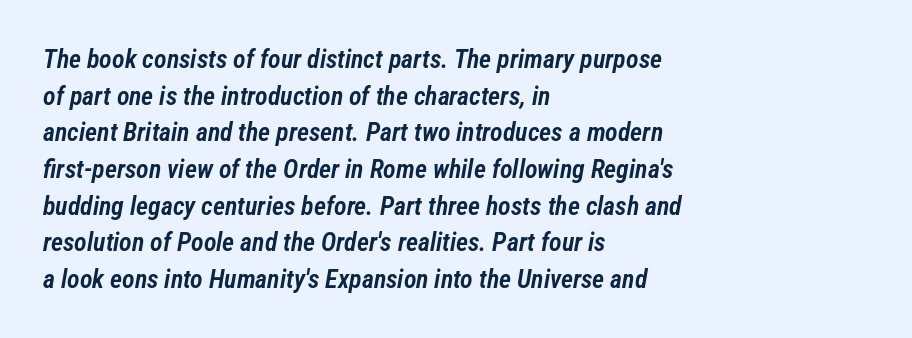
Q: Is the text bold? A: Semi-bold.
Q: Is the text italic (slanted)? A: Yes, it leans right by about 12 degrees.
Q: Is the text underlined? A: No.
Q: How is the paragraph aligned? A: Left-aligned.
Q: Is the spacing between letters normal or unusually wide? A: Normal.
Q: Is the spacing between lines tight, normal or loose? A: Normal.
